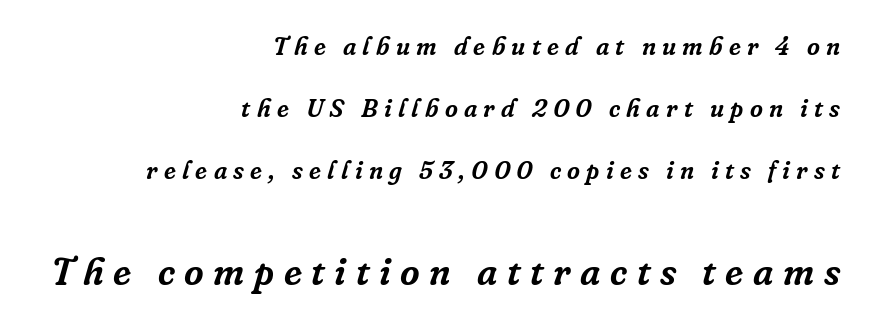
Q: Is the text italic (slanted)? A: Yes, it leans right by about 16 degrees.
Q: Is the typeface a serif or a sans-serif typeface? A: Serif.
Q: Is the text underlined? A: No.
Q: How is the paragraph aligned? A: Right-aligned.
Q: Is the spacing between letters normal or unusually wide? A: Unusually wide.
Q: Is the spacing between lines tight, normal or loose? A: Loose.
Q: Which block of text is set in a larger size, the first (top) or the second (bottom)? A: The second (bottom) one.
Q: Width (condensed, normal, or wide)? A: Normal.
Q: Stroke contrast? A: Low.
Q: x-height? A: Medium.
Q: Monospaced? A: No.
